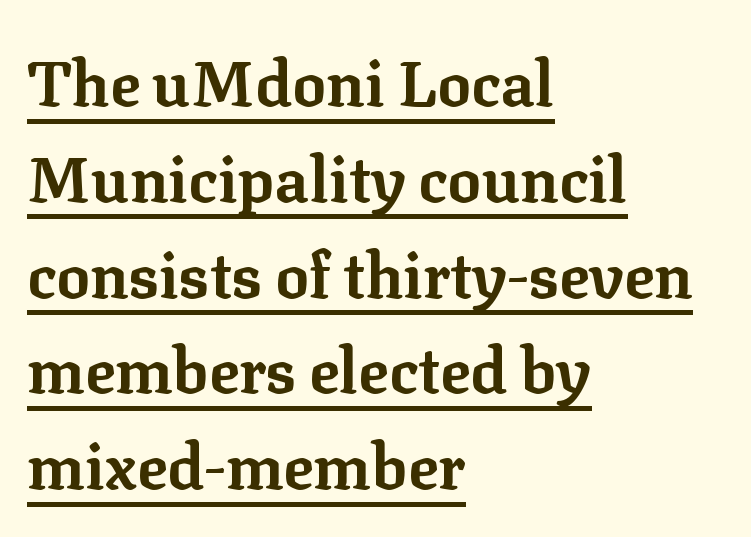
{"serif": "yes", "italic": "no", "bold": "yes", "weight": "bold", "width": "normal", "stroke_contrast": "low", "x_height": "medium", "monospaced": "no", "underline": "yes", "align": "left", "line_spacing": "normal", "line_spacing_ratio": 1.52, "letter_spacing": "normal", "letter_spacing_em": 0.0, "glyph_px": 63}
